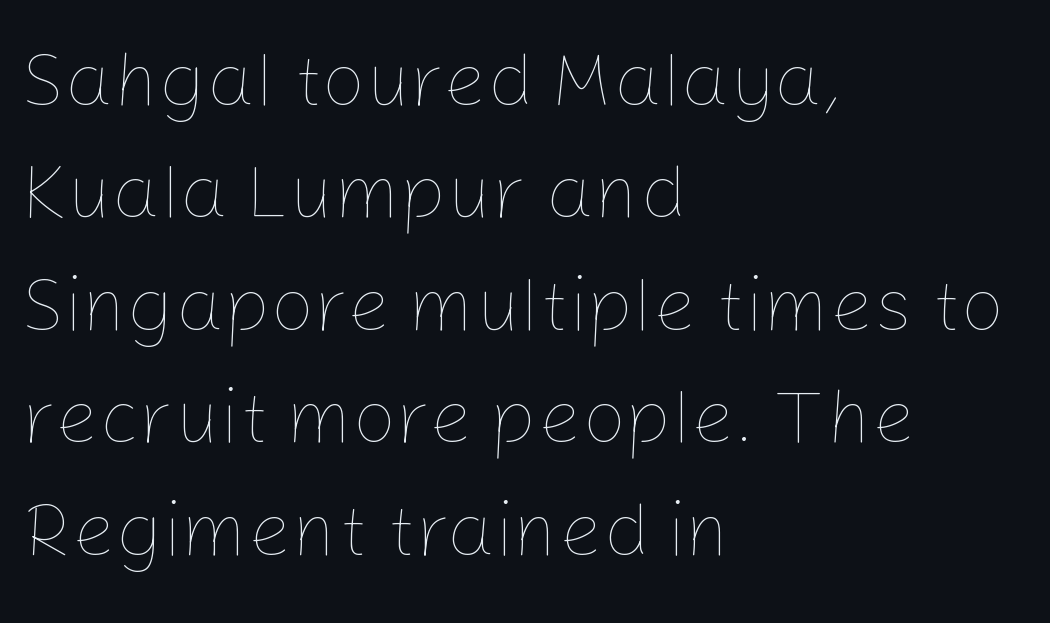
The image shows 77 px thin type, upright; set left-aligned, normal line spacing (1.46x), normal letter spacing, not underlined; low stroke contrast and a medium x-height.
